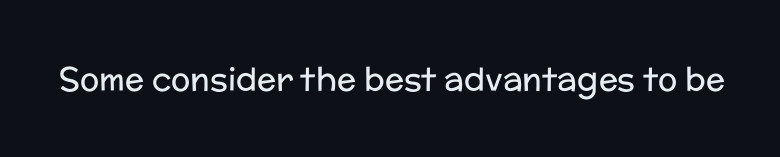
{"serif": "no", "italic": "no", "bold": "no", "weight": "regular", "width": "normal", "stroke_contrast": "low", "x_height": "medium", "monospaced": "no", "underline": "no", "letter_spacing": "normal", "letter_spacing_em": 0.0, "glyph_px": 32}
